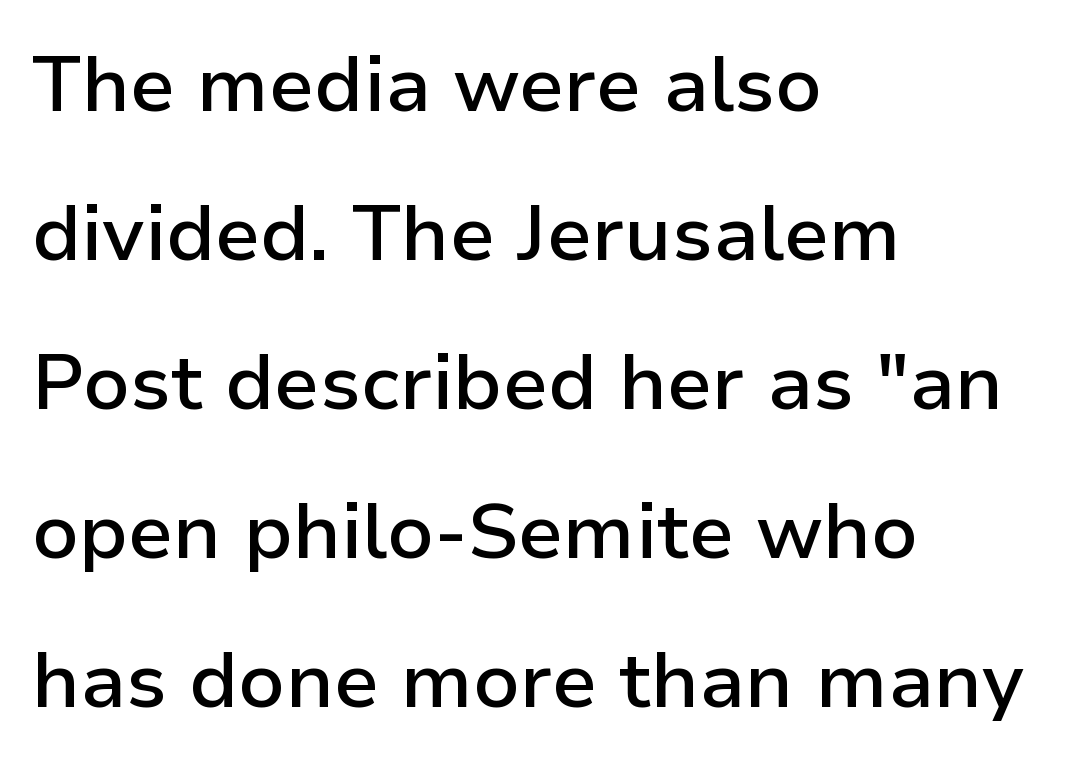
The image shows 78 px semibold sans-serif type, upright; set left-aligned, loose line spacing (1.91x), normal letter spacing, not underlined; low stroke contrast and a medium x-height.
